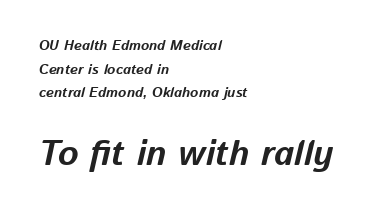
The rendering keeps characters at their native spacing. The passage shown is typed in a proportional face where columns would drift. Note: smaller setting up top, larger setting below. Plain, unruled lines of type. Does the copy run flush right? No — it runs flush left. Successive baselines arrive at the customary interval.
